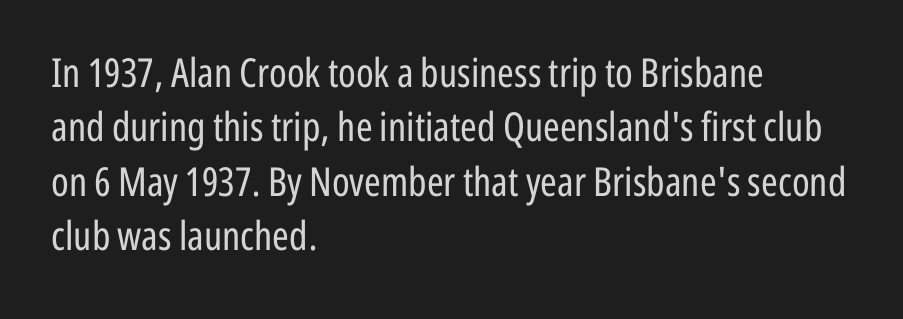
Q: Is the text bold? A: No.
Q: Is the text italic (slanted)? A: No, it is upright.
Q: Is the typeface a serif or a sans-serif typeface? A: Sans-serif.
Q: Is the text underlined? A: No.
Q: How is the paragraph aligned? A: Left-aligned.
Q: Is the spacing between letters normal or unusually wide? A: Normal.
Q: Is the spacing between lines tight, normal or loose? A: Normal.
Q: Width (condensed, normal, or wide)? A: Condensed.
Q: Stroke contrast? A: Low.
Q: x-height? A: Medium.
Q: Monospaced? A: No.
